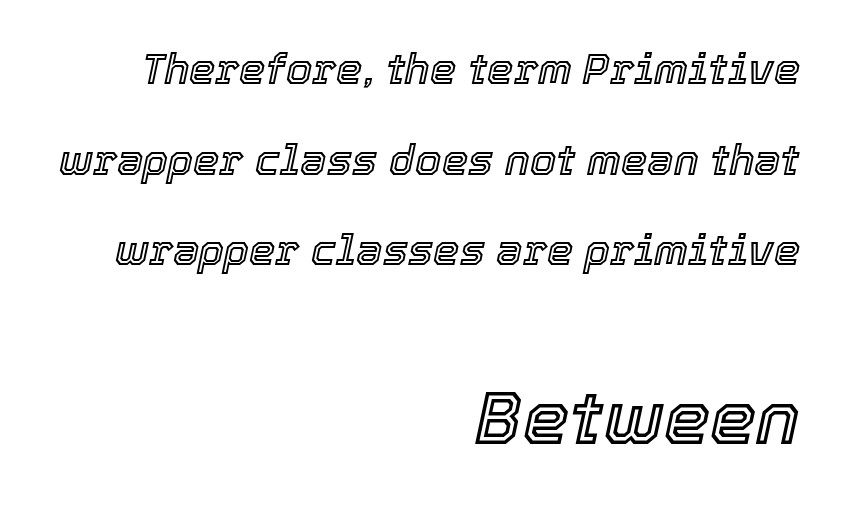
Q: Is the text italic (slanted)? A: Yes, it leans right by about 12 degrees.
Q: Is the text underlined? A: No.
Q: How is the paragraph aligned? A: Right-aligned.
Q: Is the spacing between letters normal or unusually wide? A: Normal.
Q: Is the spacing between lines tight, normal or loose? A: Loose.
Q: Which block of text is set in a larger size, the first (top) or the second (bottom)? A: The second (bottom) one.
Q: Width (condensed, normal, or wide)? A: Normal.
Q: x-height? A: Medium.
Q: Monospaced? A: No.
